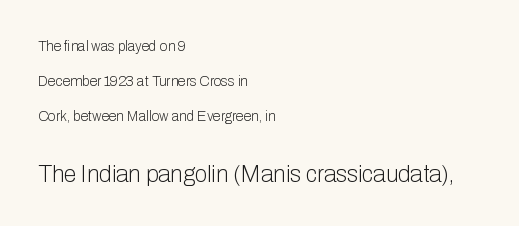
{"italic": "no", "bold": "no", "underline": "no", "align": "left", "line_spacing": "loose", "line_spacing_ratio": 2.5, "letter_spacing": "normal", "letter_spacing_em": 0.0, "larger_block": "second", "size_ratio": 1.64, "glyph_px": 23}
